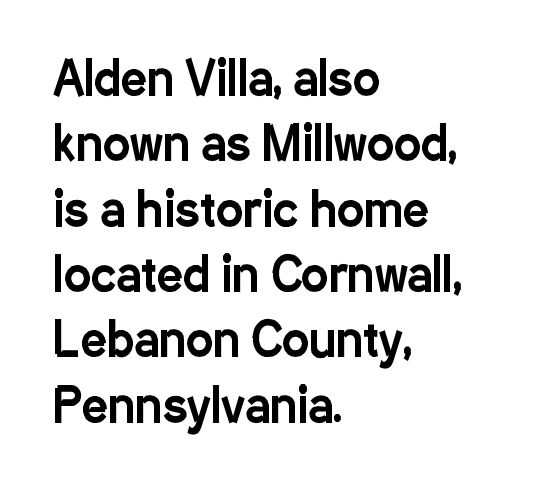
{"serif": "no", "italic": "no", "width": "condensed", "stroke_contrast": "low", "x_height": "medium", "monospaced": "no", "underline": "no", "align": "left", "line_spacing": "normal", "line_spacing_ratio": 1.42, "letter_spacing": "normal", "letter_spacing_em": 0.0, "glyph_px": 46}
